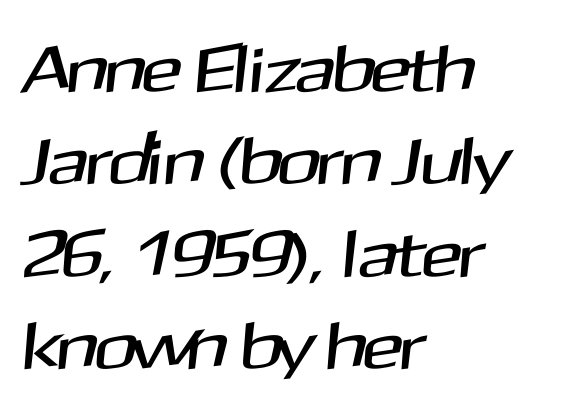
Q: Is the typeface a serif or a sans-serif typeface? A: Sans-serif.
Q: Is the text underlined? A: No.
Q: How is the paragraph aligned? A: Left-aligned.
Q: Is the spacing between letters normal or unusually wide? A: Normal.
Q: Is the spacing between lines tight, normal or loose? A: Normal.
Q: Width (condensed, normal, or wide)? A: Normal.
Q: Stroke contrast? A: Medium.
Q: x-height? A: Medium.
Q: Monospaced? A: No.
